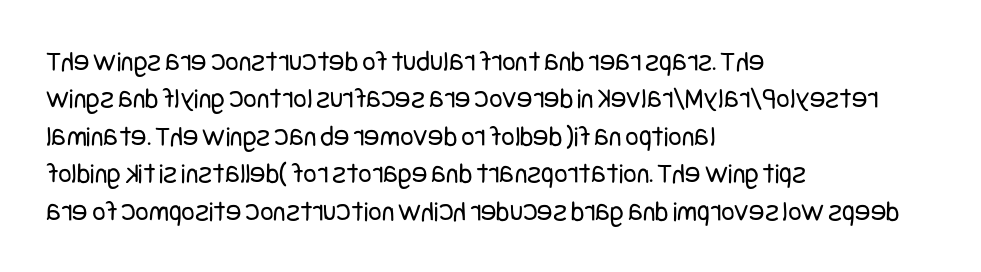
The letterforms sit shoulder to shoulder at normal distance. Think standard paragraph weight, or any step lighter than that. The font family rendered here belongs to the sans-serif group. Tall strokes in this sample are plumb rather than angled.
